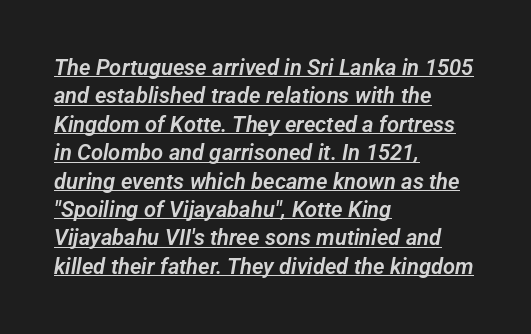
Q: Is the text underlined? A: Yes.
Q: How is the paragraph aligned? A: Left-aligned.
Q: Is the spacing between letters normal or unusually wide? A: Normal.
Q: Is the spacing between lines tight, normal or loose? A: Normal.
